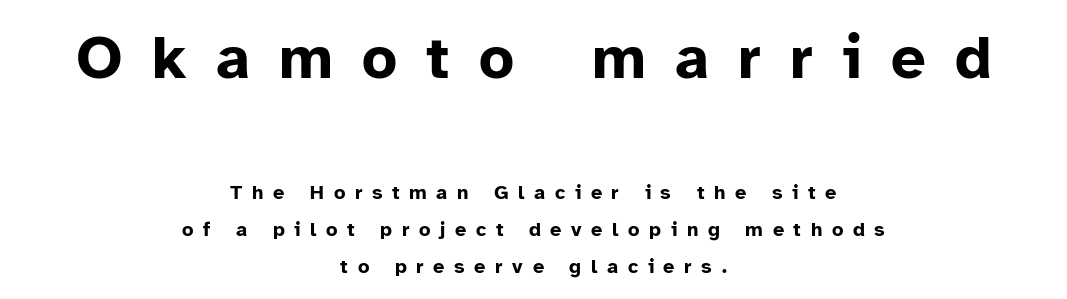
The image shows 61 px bold sans-serif type, upright; set centered, line spacing 1.83x, unusually wide letter spacing (+0.48 em), not underlined; the first (top) block is 3.05x larger; low stroke contrast and a medium x-height.
